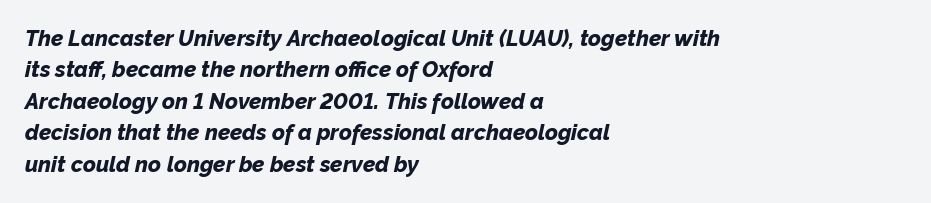
This block has exactly the height ordinary leading produces. No word sits above an underline. You could call the tracking neutral — neither tight nor loose. A student would call this left alignment; a typographer would say flush left, rag right. Would a proofreader flag this as italicized? Yes. Notice how thick the strokes are: this is what a full bold looks like.
